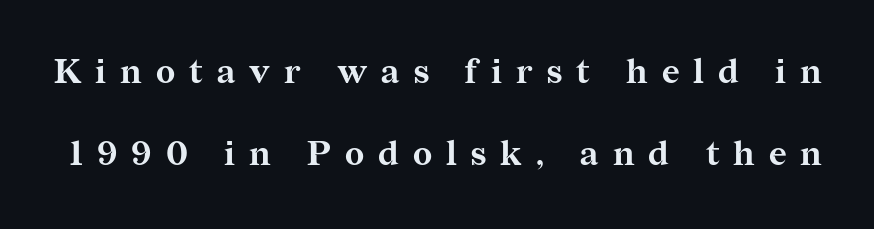
This sample uses expanded letter spacing, leaving extra air between glyphs. I'd describe the lettering as bold — thick and assertive. Classification — serif. Proportional: the letters do not fall into vertical columns. Summary of vertical rhythm: relaxed, with wide interline spacing.
